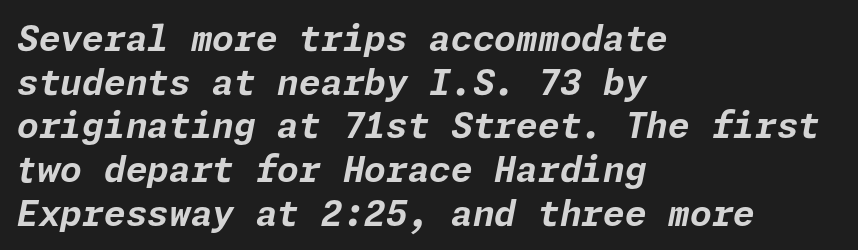
The image shows 35 px bold type, italic (leaning right); set left-aligned, normal line spacing (1.25x), normal letter spacing, not underlined; low stroke contrast and a medium x-height.
